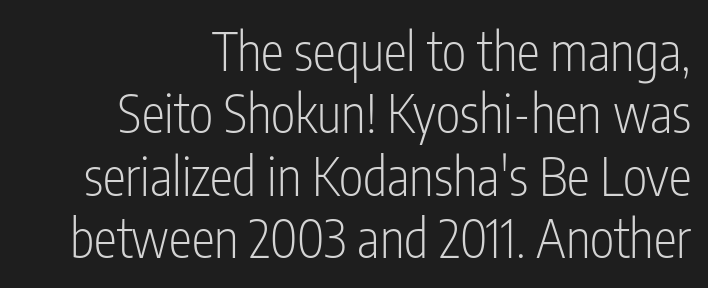
Spacing verdict: proportional, widths tailored to each character. Vertical stems look standard width or narrower in stroke. The rag falls on the left side of this text block. This sample uses plain, unmodified letter spacing.
